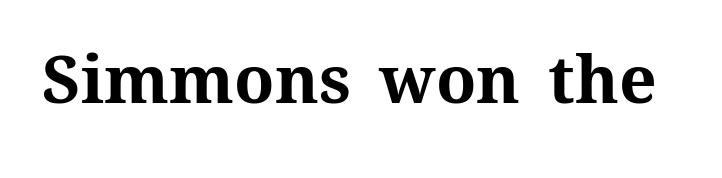
Compared with an ordinary text face, these strokes are far heavier — a full bold. A clean baseline with only descenders dipping below it. The font's upright variant was chosen for this text. These lines are rendered in a variable-pitch font.
